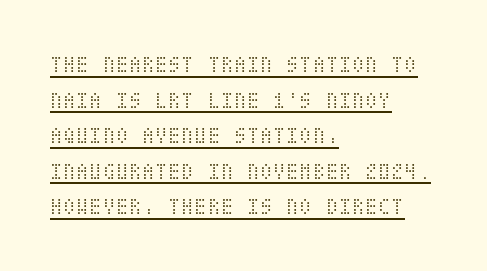
Left-aligned paragraph, ragged on the right. Honestly, the underline is the first thing you notice here. Nobody touched the tracking dial on this one. The characters are drawn with everyday or finer stroke widths.
